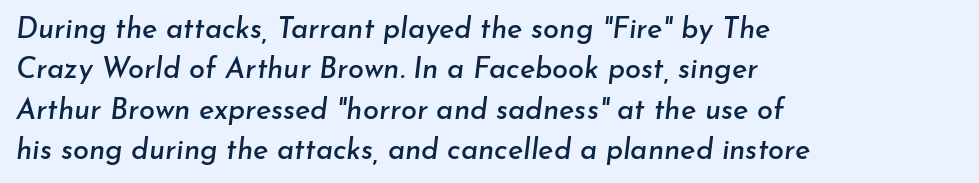
Italic: yes, the glyphs are oblique. The letters advance in unequal steps, a hallmark of proportional type. Default kerning and tracking; the words read as compact shapes. The setting favours the left margin, as ordinary paragraphs usually do. Leading: standard. Quick note: underline off.
